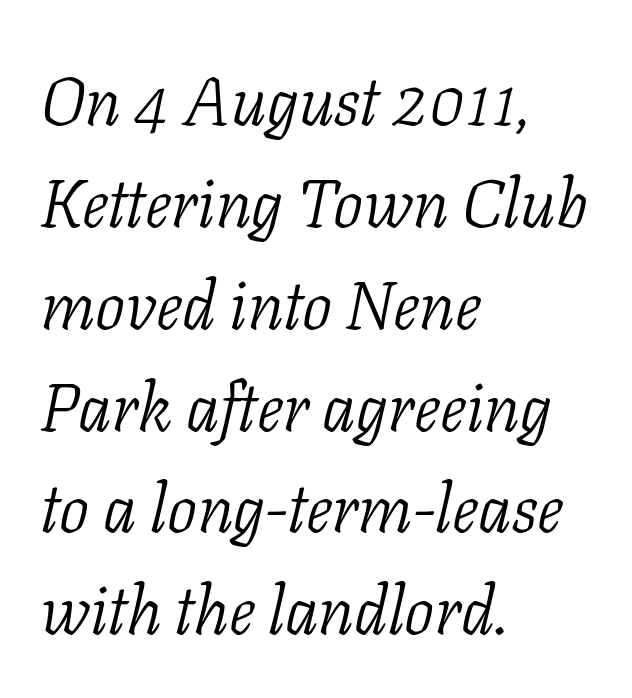
Q: Is the text bold? A: No.
Q: Is the text italic (slanted)? A: Yes, it leans right by about 11 degrees.
Q: Is the typeface a serif or a sans-serif typeface? A: Serif.
Q: Is the text underlined? A: No.
Q: How is the paragraph aligned? A: Left-aligned.
Q: Is the spacing between letters normal or unusually wide? A: Normal.
Q: Is the spacing between lines tight, normal or loose? A: Normal.
Q: Width (condensed, normal, or wide)? A: Normal.
Q: Stroke contrast? A: Low.
Q: x-height? A: Medium.
Q: Monospaced? A: No.
